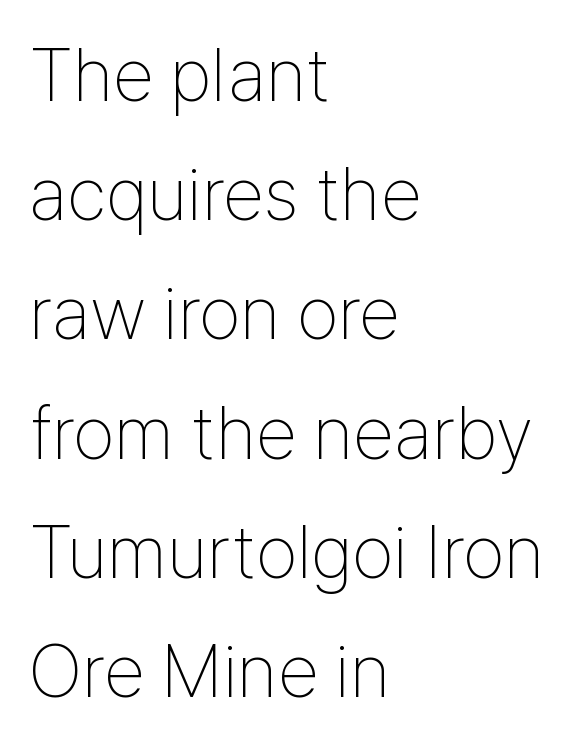
Q: Is the text bold? A: No.
Q: Is the text italic (slanted)? A: No, it is upright.
Q: Is the typeface a serif or a sans-serif typeface? A: Sans-serif.
Q: Is the text underlined? A: No.
Q: How is the paragraph aligned? A: Left-aligned.
Q: Is the spacing between letters normal or unusually wide? A: Normal.
Q: Is the spacing between lines tight, normal or loose? A: Normal.
Q: Width (condensed, normal, or wide)? A: Condensed.
Q: Stroke contrast? A: Low.
Q: x-height? A: Medium.
Q: Monospaced? A: No.
